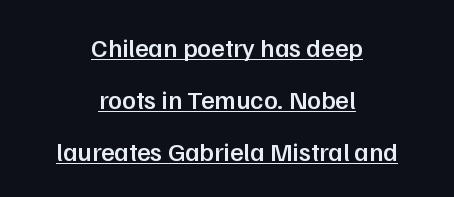
Q: Is the text bold? A: Semi-bold.
Q: Is the text italic (slanted)? A: No, it is upright.
Q: Is the text underlined? A: Yes.
Q: How is the paragraph aligned? A: Centered.
Q: Is the spacing between letters normal or unusually wide? A: Normal.
Q: Is the spacing between lines tight, normal or loose? A: Loose.
